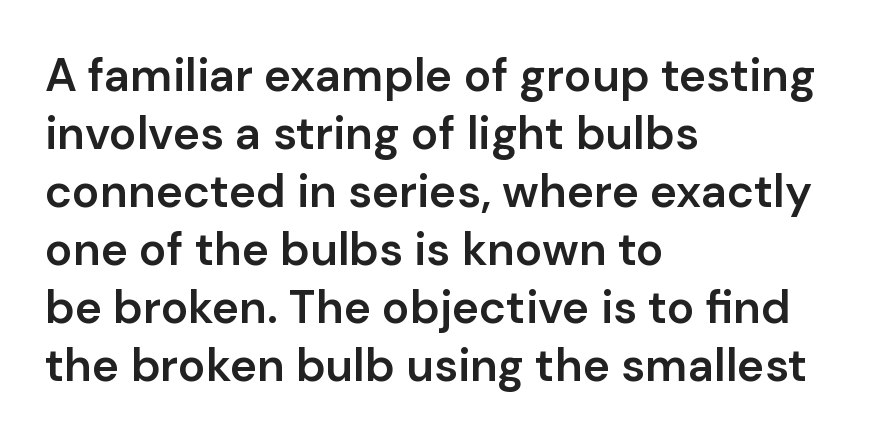
{"serif": "no", "italic": "no", "bold": "semi", "weight": "semibold", "width": "normal", "stroke_contrast": "low", "x_height": "medium", "monospaced": "no", "underline": "no", "align": "left", "line_spacing": "normal", "line_spacing_ratio": 1.26, "letter_spacing": "normal", "letter_spacing_em": 0.0, "glyph_px": 46}
